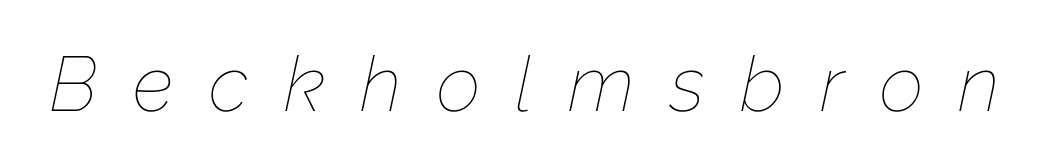
{"italic": "yes", "lean": "right", "slant_degrees": 12, "bold": "no", "weight": "thin", "width": "normal", "stroke_contrast": "low", "x_height": "medium", "monospaced": "no", "underline": "no", "letter_spacing": "wide", "letter_spacing_em": 0.46, "glyph_px": 77}
